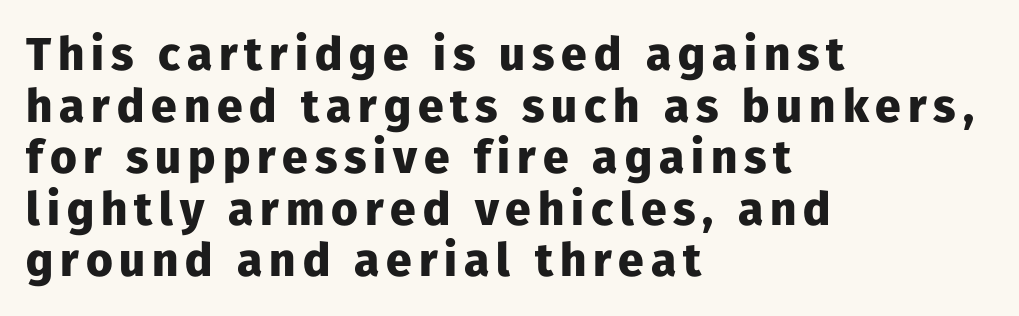
Q: Is the text bold? A: Yes.
Q: Is the text italic (slanted)? A: No, it is upright.
Q: Is the typeface a serif or a sans-serif typeface? A: Sans-serif.
Q: Is the text underlined? A: No.
Q: How is the paragraph aligned? A: Left-aligned.
Q: Is the spacing between lines tight, normal or loose? A: Tight.
Q: Width (condensed, normal, or wide)? A: Normal.
Q: Stroke contrast? A: Low.
Q: x-height? A: Medium.
Q: Monospaced? A: No.
